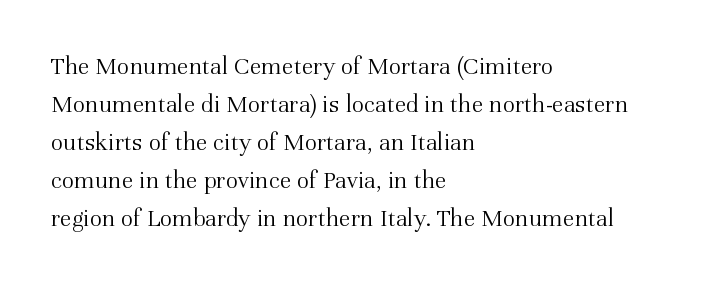
Visually the block forms a straight wall on the left and a jagged coastline on the right. Caption: standard tracking, unaltered. The type sits square on the baseline with zero lean. Weight: not bold — regular or lighter.
